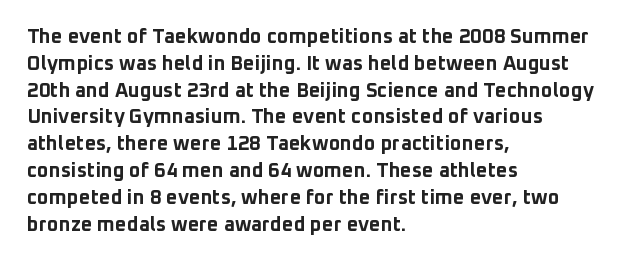
It's the straight-up-and-down kind of type. The letters sit at their default tracking, neither squeezed nor spread. Line starts are locked; line ends wander. This is heavy type, rendered in bold. Baseline-to-baseline distance is the conventional proportion of letter height.
